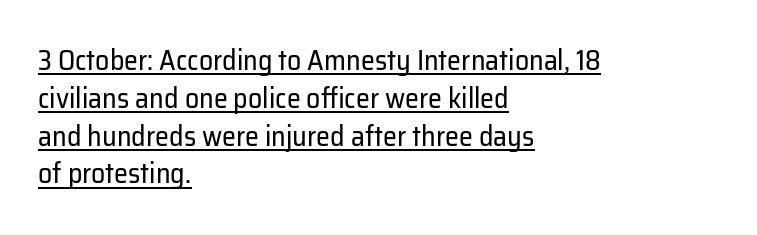
Q: Is the text bold? A: No.
Q: Is the text italic (slanted)? A: No, it is upright.
Q: Is the typeface a serif or a sans-serif typeface? A: Sans-serif.
Q: Is the text underlined? A: Yes.
Q: How is the paragraph aligned? A: Left-aligned.
Q: Is the spacing between letters normal or unusually wide? A: Normal.
Q: Is the spacing between lines tight, normal or loose? A: Normal.
Q: Width (condensed, normal, or wide)? A: Normal.
Q: Stroke contrast? A: Low.
Q: x-height? A: Medium.
Q: Monospaced? A: No.
